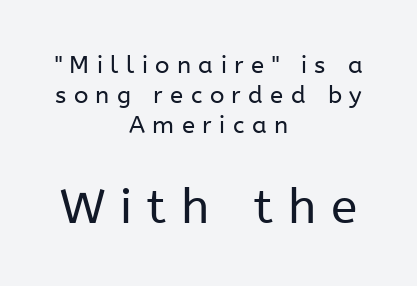
Q: Is the text bold? A: No.
Q: Is the text italic (slanted)? A: No, it is upright.
Q: Is the typeface a serif or a sans-serif typeface? A: Sans-serif.
Q: Is the text underlined? A: No.
Q: How is the paragraph aligned? A: Centered.
Q: Is the spacing between letters normal or unusually wide? A: Unusually wide.
Q: Which block of text is set in a larger size, the first (top) or the second (bottom)? A: The second (bottom) one.
Q: Width (condensed, normal, or wide)? A: Normal.
Q: Stroke contrast? A: Low.
Q: x-height? A: Medium.
Q: Monospaced? A: No.
